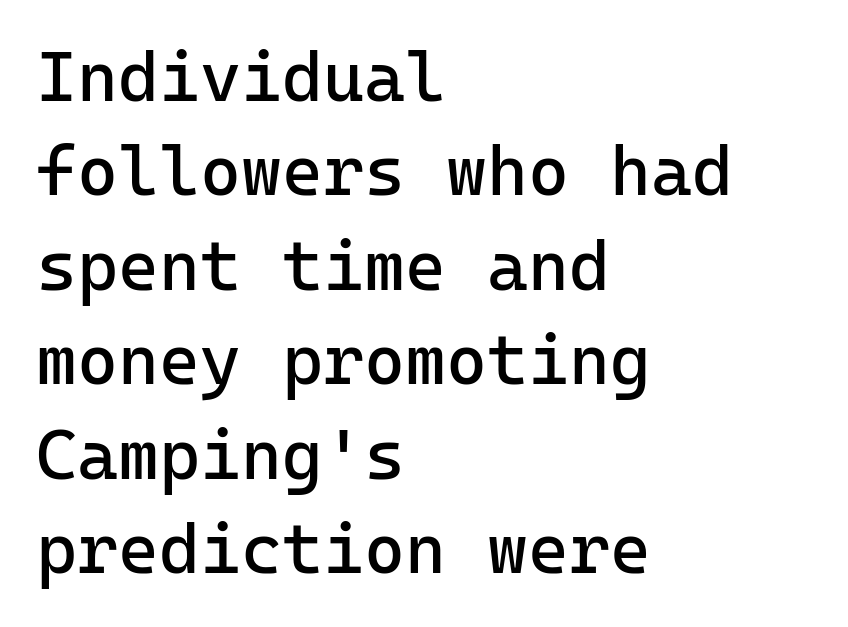
Q: Is the text bold? A: No.
Q: Is the text italic (slanted)? A: No, it is upright.
Q: Is the typeface a serif or a sans-serif typeface? A: Sans-serif.
Q: Is the text underlined? A: No.
Q: How is the paragraph aligned? A: Left-aligned.
Q: Is the spacing between letters normal or unusually wide? A: Normal.
Q: Is the spacing between lines tight, normal or loose? A: Normal.
Q: Width (condensed, normal, or wide)? A: Normal.
Q: Stroke contrast? A: Low.
Q: x-height? A: Medium.
Q: Monospaced? A: Yes.
